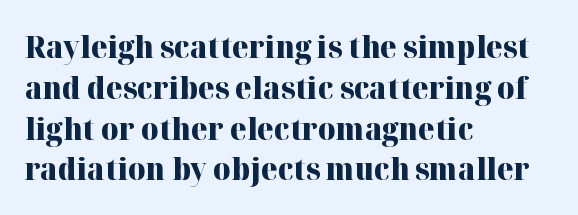
{"serif": "yes", "italic": "no", "bold": "yes", "weight": "heavy", "width": "normal", "stroke_contrast": "high", "x_height": "medium", "monospaced": "no", "underline": "no", "align": "left", "line_spacing": "normal", "line_spacing_ratio": 1.36, "letter_spacing": "normal", "letter_spacing_em": 0.0, "glyph_px": 30}
